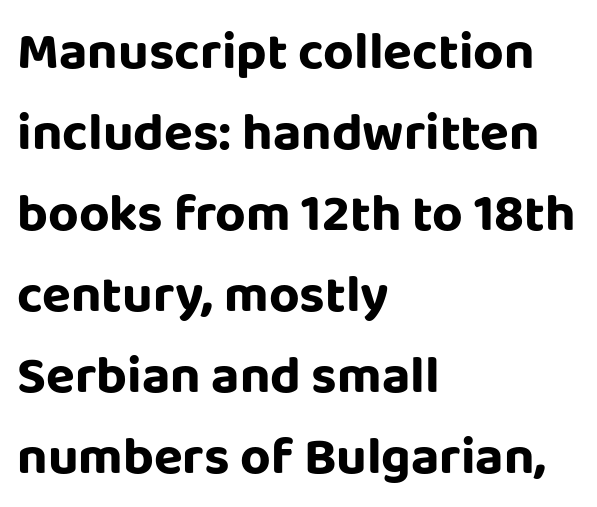
Q: Is the text italic (slanted)? A: No, it is upright.
Q: Is the typeface a serif or a sans-serif typeface? A: Sans-serif.
Q: Is the text underlined? A: No.
Q: How is the paragraph aligned? A: Left-aligned.
Q: Is the spacing between letters normal or unusually wide? A: Normal.
Q: Is the spacing between lines tight, normal or loose? A: Normal.
Q: Width (condensed, normal, or wide)? A: Normal.
Q: Stroke contrast? A: Low.
Q: x-height? A: Large.
Q: Monospaced? A: No.
